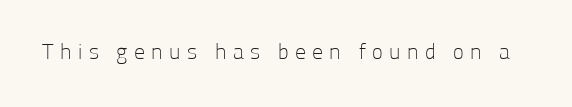
Q: Is the text bold? A: No.
Q: Is the text italic (slanted)? A: No, it is upright.
Q: Is the text underlined? A: No.
Q: Is the spacing between letters normal or unusually wide? A: Unusually wide.
